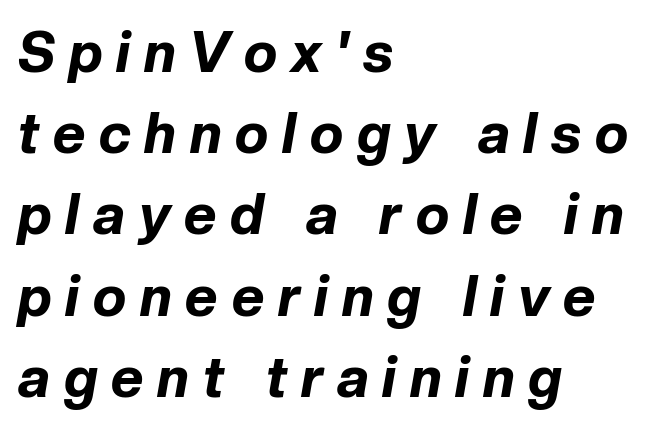
The image shows 56 px bold type, italic (leaning right); set left-aligned, normal line spacing (1.45x), unusually wide letter spacing (+0.25 em), not underlined; low stroke contrast and a medium x-height.
